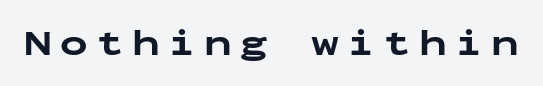
The image shows 37 px bold, wide sans-serif type, upright, monospaced; set unusually wide letter spacing (+0.22 em), not underlined; low stroke contrast and a medium x-height.
